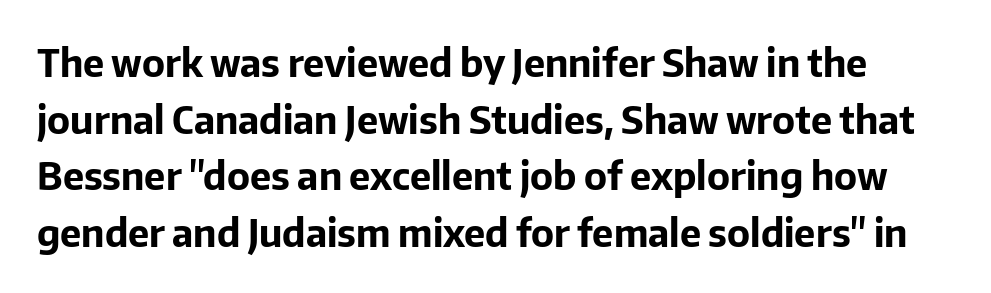
The image shows 38 px bold sans-serif type, upright; set normal line spacing (1.49x), normal letter spacing, not underlined; low stroke contrast and a medium x-height.
